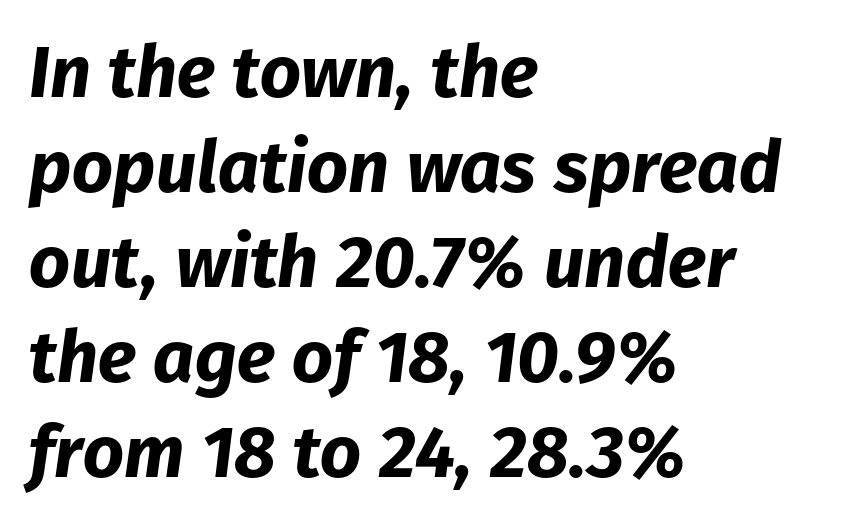
{"italic": "yes", "lean": "right", "slant_degrees": 8, "bold": "yes", "weight": "bold", "width": "normal", "stroke_contrast": "low", "x_height": "medium", "monospaced": "no", "underline": "no", "align": "left", "line_spacing": "normal", "line_spacing_ratio": 1.32, "letter_spacing": "normal", "letter_spacing_em": 0.0, "glyph_px": 72}
